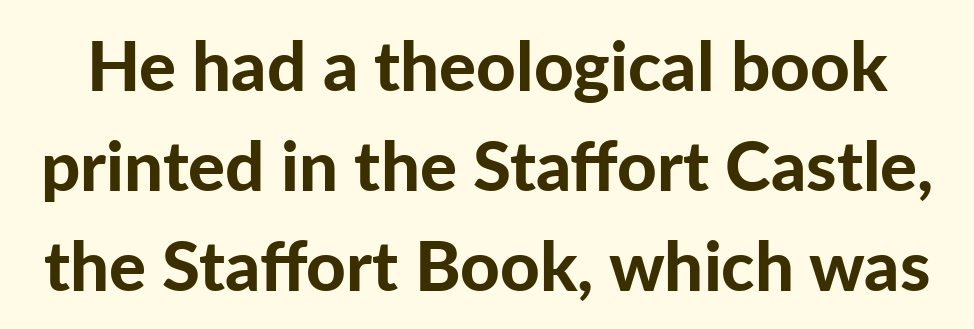
Check the space under the baseline: it is left empty. Are there feet on the stems? There aren't — it's a sans. The gaps between neighbouring characters are ordinary and unremarkable. Every character sits straight up, as roman type does. Compared with typical paragraphs, the rows here are spaced about the same. Think of a printed novel: that variable character pitch is what you see here.
